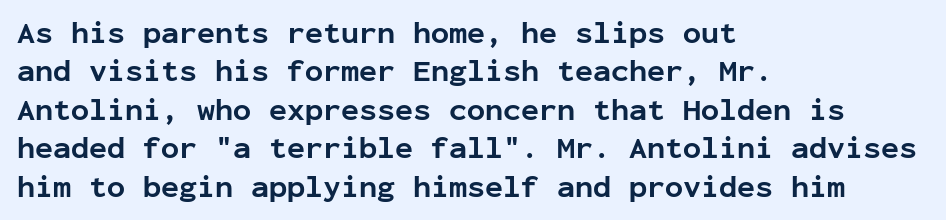
{"serif": "no", "italic": "no", "bold": "yes", "weight": "bold", "width": "normal", "stroke_contrast": "low", "x_height": "medium", "monospaced": "yes", "underline": "no", "align": "left", "line_spacing": "normal", "line_spacing_ratio": 1.28, "letter_spacing": "normal", "letter_spacing_em": 0.0, "glyph_px": 30}
